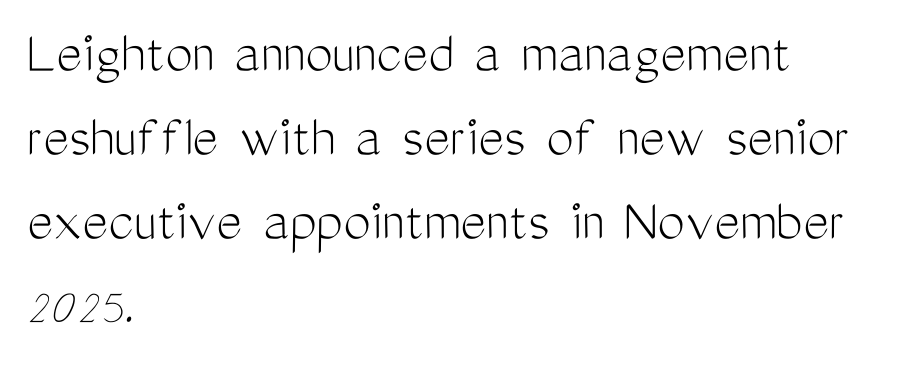
The image shows 61 px light, condensed sans-serif type, upright; set left-aligned, normal line spacing (1.38x), normal letter spacing, not underlined; medium stroke contrast and a medium x-height.
